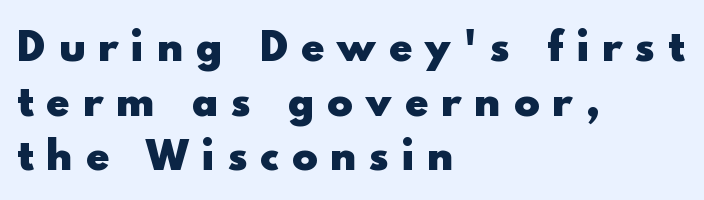
Q: Is the text bold? A: Yes.
Q: Is the text italic (slanted)? A: No, it is upright.
Q: Is the typeface a serif or a sans-serif typeface? A: Sans-serif.
Q: Is the text underlined? A: No.
Q: How is the paragraph aligned? A: Left-aligned.
Q: Is the spacing between letters normal or unusually wide? A: Unusually wide.
Q: Is the spacing between lines tight, normal or loose? A: Normal.
Q: Width (condensed, normal, or wide)? A: Normal.
Q: x-height? A: Small.
Q: Monospaced? A: No.
